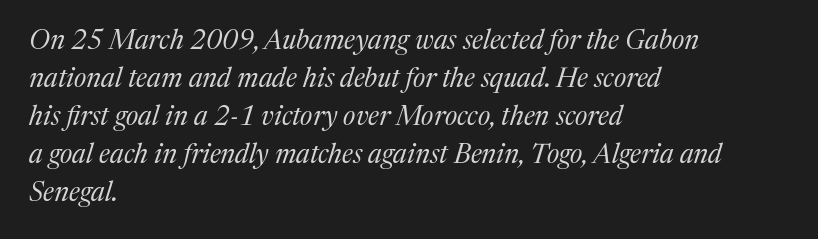
Q: Is the text bold? A: No.
Q: Is the text italic (slanted)? A: Yes, it leans right by about 17 degrees.
Q: Is the text underlined? A: No.
Q: How is the paragraph aligned? A: Left-aligned.
Q: Is the spacing between letters normal or unusually wide? A: Normal.
Q: Is the spacing between lines tight, normal or loose? A: Normal.
